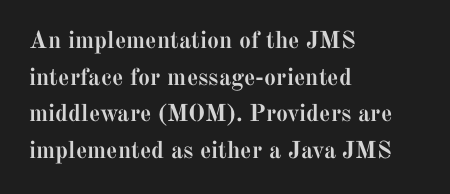
A typesetter would call this zero additional tracking. The letters stand upright; this is a roman face. Regular leading. The passage is arranged the way most books set body copy — flush left. Rule under the text: the space is simply empty. Strokes here are thick enough to call this a true bold.
